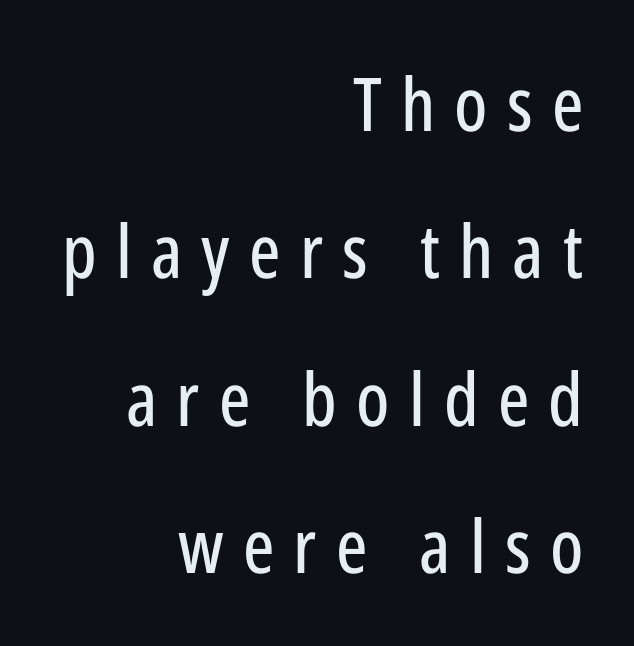
Ordinary non-slanted type is in use. Quick note: interline space is abundant. Look at the bottom of the vertical strokes: they stop flat, with no serifs. Lines of text with bare space underneath. What stands out about the letter spacing? Its width — letters are far apart.
